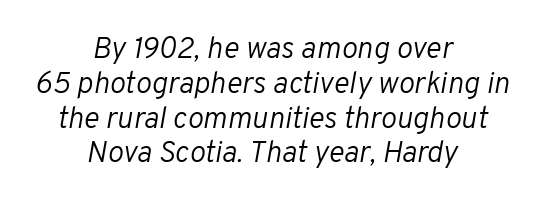
In CSS terms this would be text-align: center. Check the space under the baseline: it is left empty. Each stroke keeps to a modest, everyday thickness or less. Designer's note — italics engaged. The gaps between neighbouring characters are ordinary and unremarkable.
